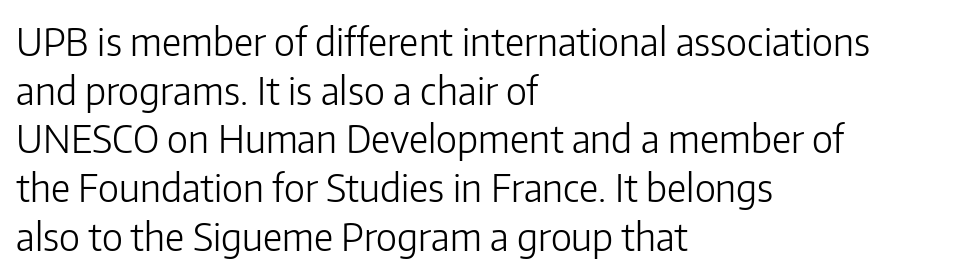
The image shows 38 px light sans-serif type, upright; set left-aligned, normal line spacing (1.28x), normal letter spacing, not underlined; low stroke contrast and a medium x-height.
